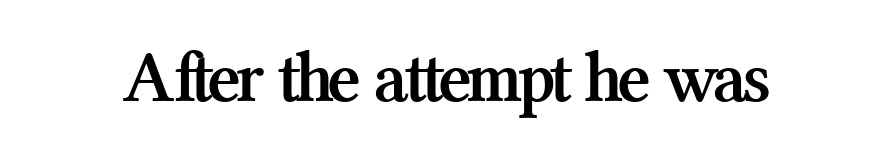
The image shows 73 px semibold serif type, upright; set normal letter spacing, not underlined; medium stroke contrast and a medium x-height.
